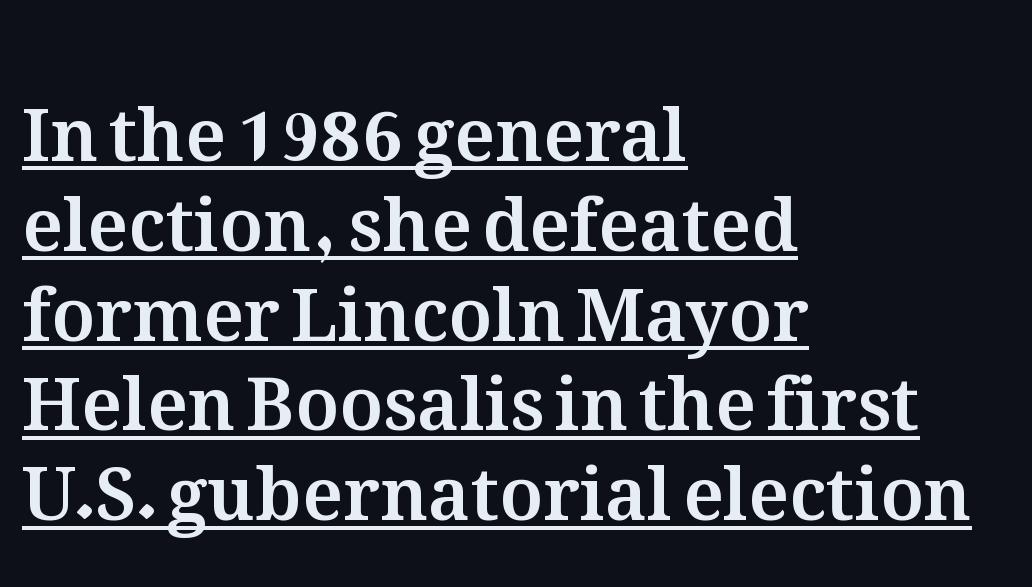
The image shows 73 px text type, upright; set left-aligned, line spacing 1.23x, normal letter spacing, underlined; medium stroke contrast and a medium x-height.
